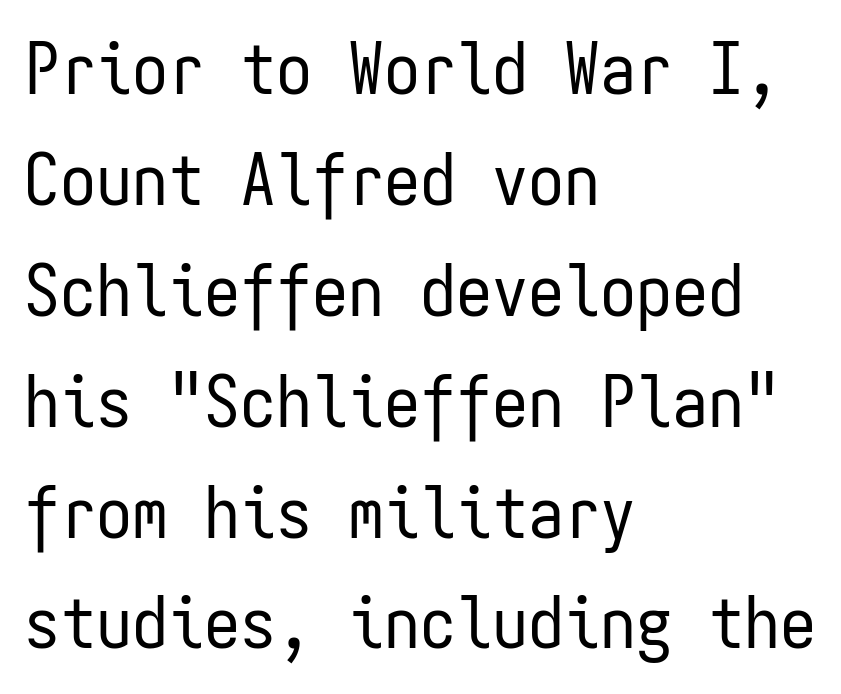
Q: Is the text bold? A: No.
Q: Is the text italic (slanted)? A: No, it is upright.
Q: Is the typeface a serif or a sans-serif typeface? A: Sans-serif.
Q: Is the text underlined? A: No.
Q: How is the paragraph aligned? A: Left-aligned.
Q: Is the spacing between letters normal or unusually wide? A: Normal.
Q: Is the spacing between lines tight, normal or loose? A: Normal.
Q: Width (condensed, normal, or wide)? A: Condensed.
Q: Stroke contrast? A: Low.
Q: x-height? A: Medium.
Q: Monospaced? A: Yes.
